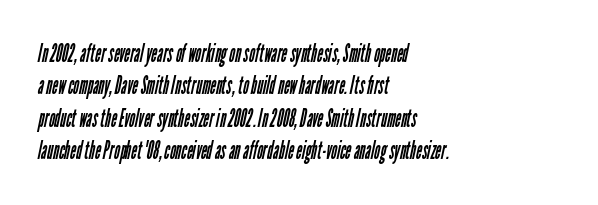
Q: Is the text bold? A: No.
Q: Is the text underlined? A: No.
Q: How is the paragraph aligned? A: Left-aligned.
Q: Is the spacing between letters normal or unusually wide? A: Normal.
Q: Is the spacing between lines tight, normal or loose? A: Normal.
